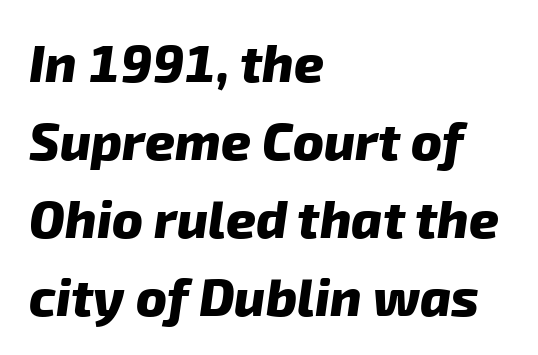
Q: Is the text bold? A: Yes.
Q: Is the typeface a serif or a sans-serif typeface? A: Sans-serif.
Q: Is the text underlined? A: No.
Q: How is the paragraph aligned? A: Left-aligned.
Q: Is the spacing between letters normal or unusually wide? A: Normal.
Q: Is the spacing between lines tight, normal or loose? A: Normal.
Q: Width (condensed, normal, or wide)? A: Normal.
Q: Stroke contrast? A: Low.
Q: x-height? A: Medium.
Q: Monospaced? A: No.
